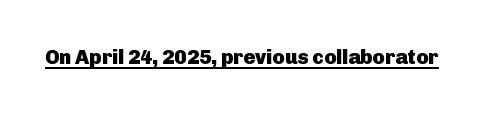
The image shows 20 px bold type, upright; set normal letter spacing, underlined.
